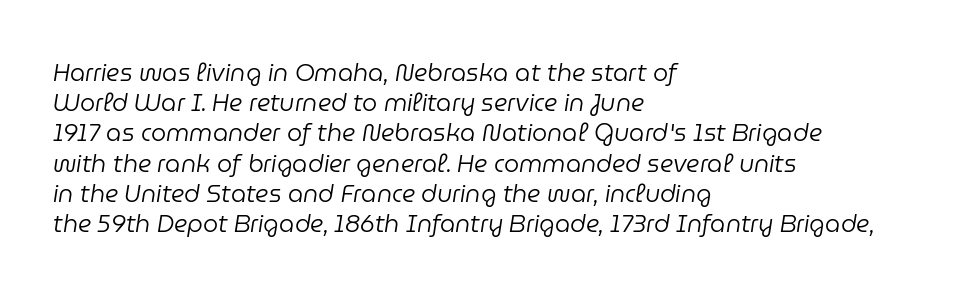
{"italic": "yes", "lean": "right", "slant_degrees": 9, "bold": "no", "underline": "no", "align": "left", "line_spacing": "normal", "line_spacing_ratio": 1.26, "letter_spacing": "normal", "letter_spacing_em": 0.0, "glyph_px": 24}
